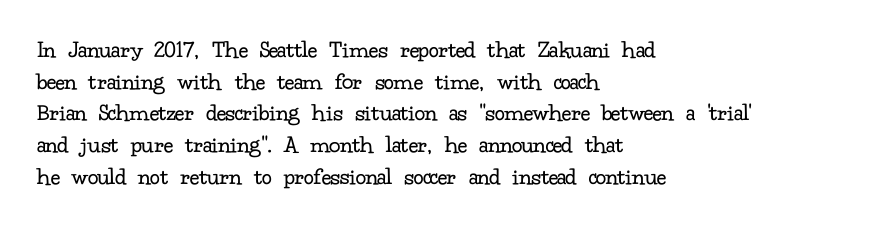
The image shows 25 px text type, upright; set left-aligned, normal line spacing (1.27x), normal letter spacing, not underlined.
